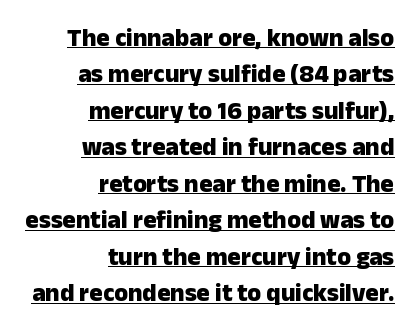
Unlike italic type, these characters show no tilt at all. The passage shown has conventional tracking throughout. Students, observe the line beneath the letters — that is underlining. The typesetting leans heavy: a genuine bold. A typesetter would call this leading conventional body-copy spacing. In CSS terms this would be text-align: right.
